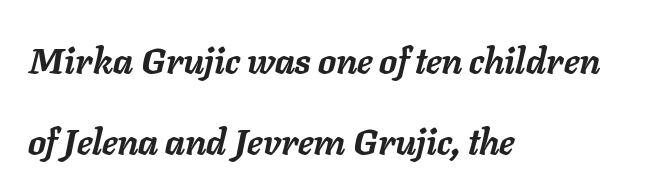
A great deal of white space separates one row of letters from the next. Each word holds together tightly as a unit, with standard inter-letter gaps. Character widths vary here, with narrow letters taking less room than wide ones. The lines in this sample share a left origin and differ only in where they stop.
